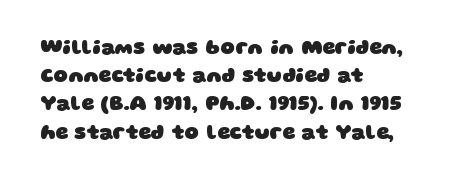
The image shows 20 px bold type; set left-aligned, normal line spacing (1.41x), normal letter spacing, not underlined.
